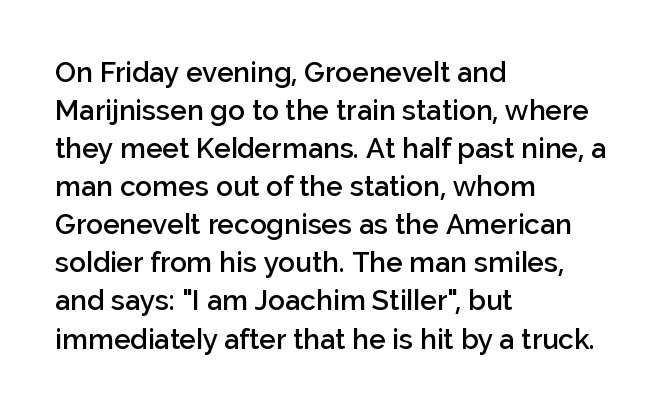
Alignment: flush left. The zone under the glyphs is completely vacant. Stroke terminals: plain, sans-serif. Firm but not heavy-handed strokes: this text is semibold. This is roman type, the default non-slanted kind.
